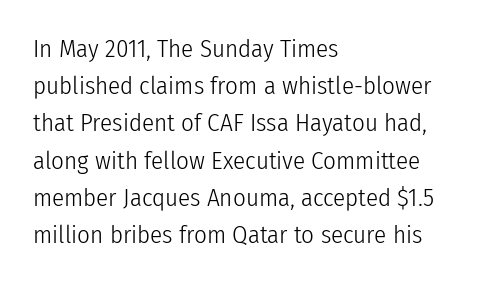
The image shows 25 px text type, upright; set left-aligned, normal line spacing (1.49x), normal letter spacing, not underlined.
